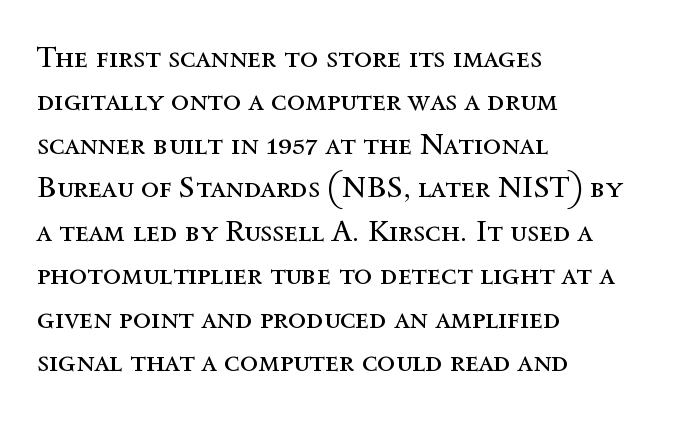
Where is the straight margin? On the left. Posture: straight, roman, zero tilt. Does the leading feel generous? No, just average. Think standard paragraph weight, or any step lighter than that. These lines are rendered in a variable-pitch font. Each word holds together tightly as a unit, with standard inter-letter gaps.
